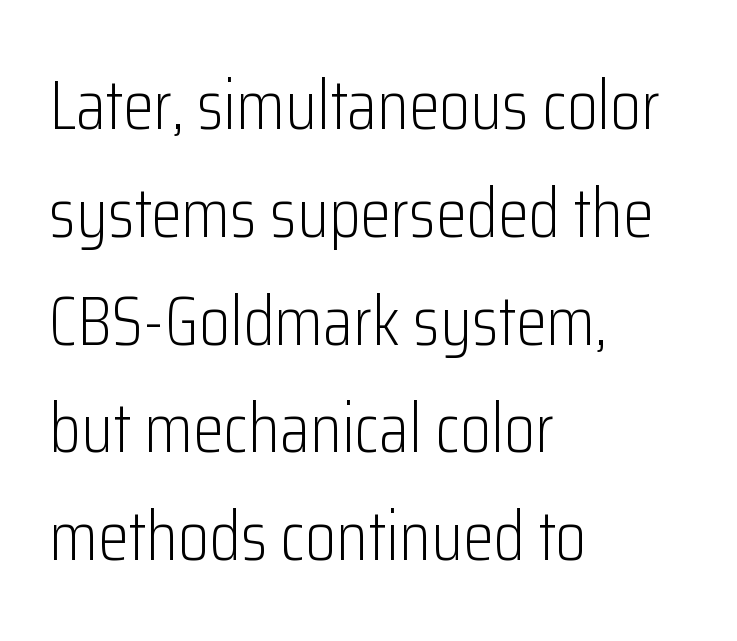
{"serif": "no", "italic": "no", "bold": "no", "weight": "light", "width": "condensed", "stroke_contrast": "low", "x_height": "medium", "monospaced": "no", "underline": "no", "align": "left", "line_spacing": "normal", "line_spacing_ratio": 1.54, "letter_spacing": "normal", "letter_spacing_em": 0.0, "glyph_px": 70}
